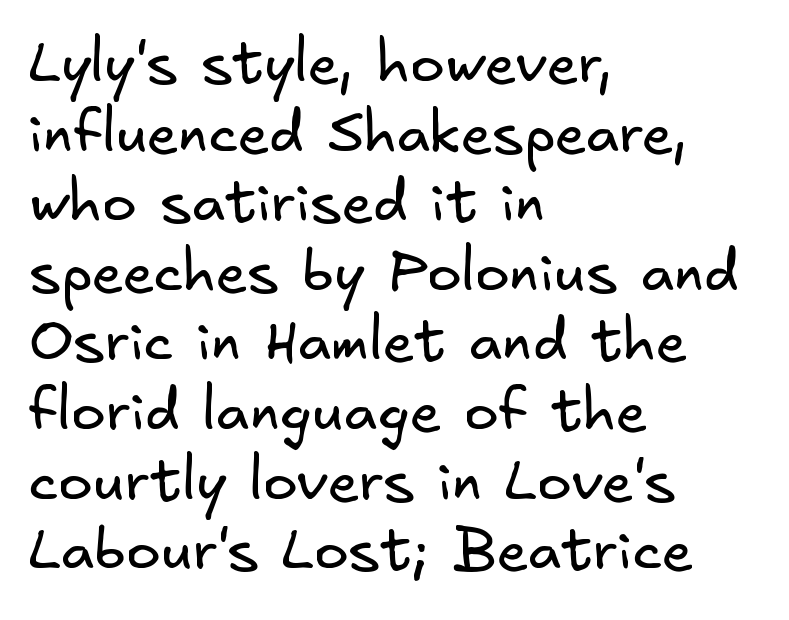
Ink coverage per letter is moderate at most. Short note: letters normally spaced. Regarding serifs, this sample does without them. The setting favours the left margin, as ordinary paragraphs usually do.
